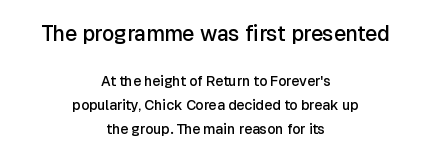
{"italic": "no", "bold": "semi", "underline": "no", "align": "center", "line_spacing": "normal", "line_spacing_ratio": 1.69, "letter_spacing": "normal", "letter_spacing_em": 0.0, "larger_block": "first", "size_ratio": 1.5, "glyph_px": 21}
